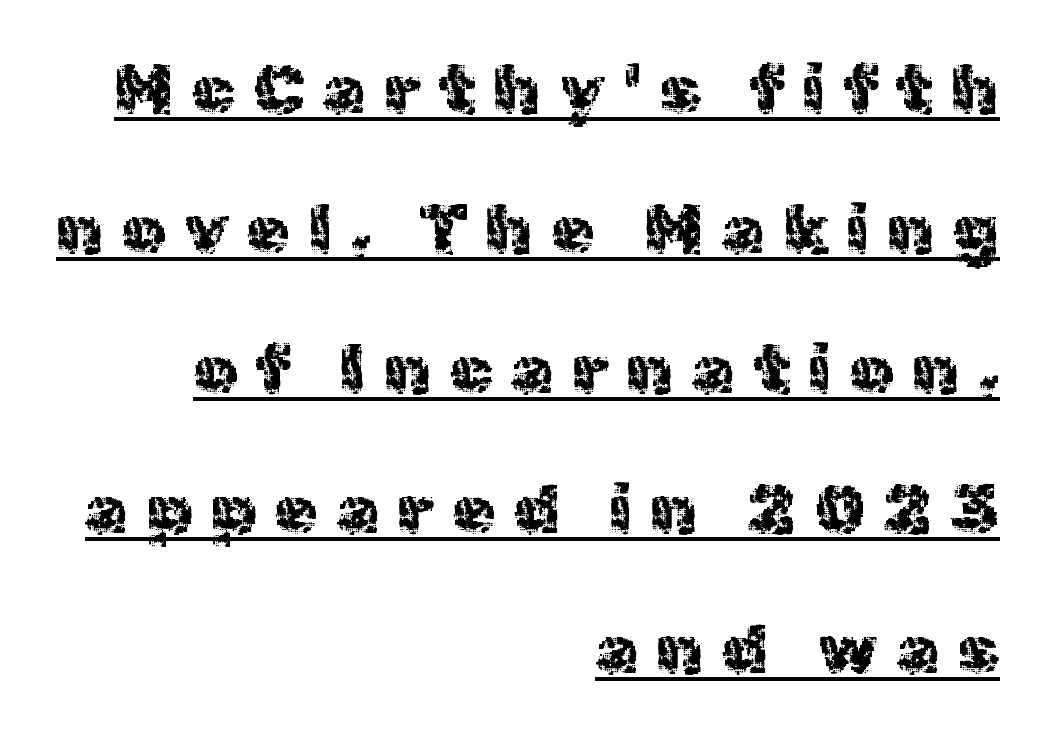
{"serif": "no", "italic": "no", "width": "normal", "x_height": "medium", "monospaced": "no", "underline": "yes", "align": "right", "line_spacing": "loose", "line_spacing_ratio": 2.03, "letter_spacing": "wide", "letter_spacing_em": 0.27, "glyph_px": 69}
